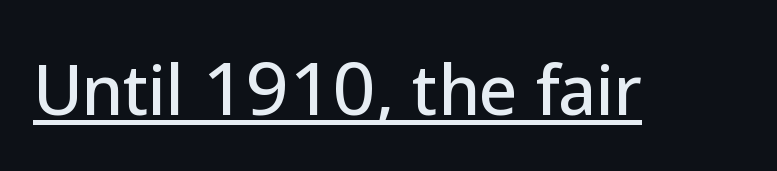
{"serif": "no", "italic": "no", "width": "normal", "stroke_contrast": "low", "x_height": "medium", "monospaced": "no", "underline": "yes", "letter_spacing": "normal", "letter_spacing_em": 0.0, "glyph_px": 66}
